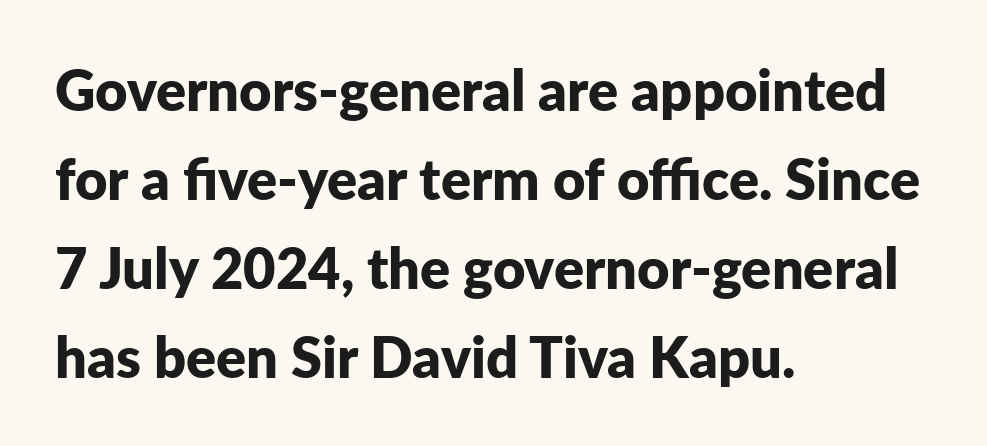
Q: Is the text bold? A: Yes.
Q: Is the text italic (slanted)? A: No, it is upright.
Q: Is the typeface a serif or a sans-serif typeface? A: Sans-serif.
Q: Is the text underlined? A: No.
Q: How is the paragraph aligned? A: Left-aligned.
Q: Is the spacing between letters normal or unusually wide? A: Normal.
Q: Is the spacing between lines tight, normal or loose? A: Normal.
Q: Width (condensed, normal, or wide)? A: Normal.
Q: Stroke contrast? A: Low.
Q: x-height? A: Medium.
Q: Monospaced? A: No.
